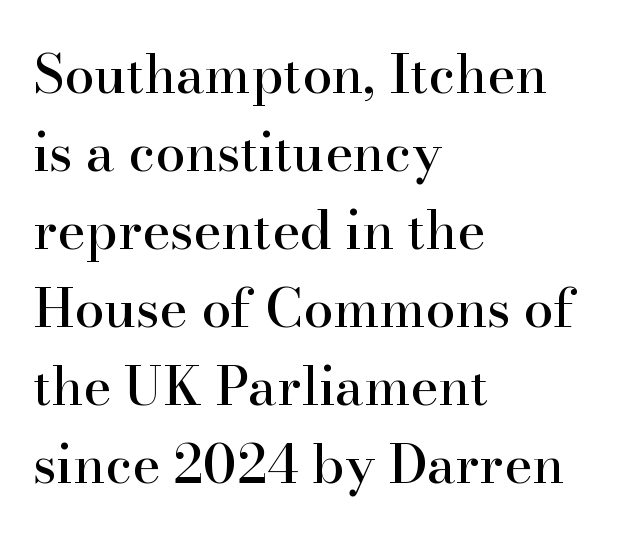
{"serif": "yes", "italic": "no", "width": "normal", "stroke_contrast": "high", "x_height": "small", "monospaced": "no", "underline": "no", "align": "left", "line_spacing": "normal", "line_spacing_ratio": 1.47, "letter_spacing": "normal", "letter_spacing_em": 0.0, "glyph_px": 53}
